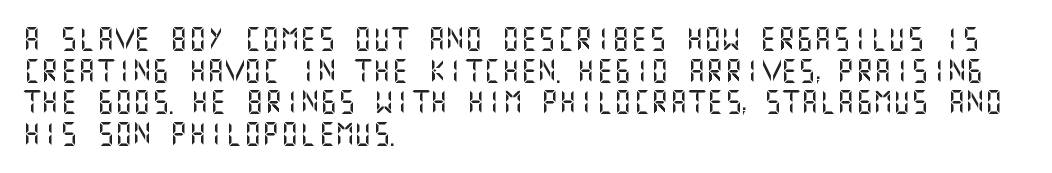
The tracking reads as untouched default to a designer's eye. These lines were composed using upright roman letters. A clean baseline with only descenders dipping below it. The designer left line spacing at the default. The lines are quadded left.
